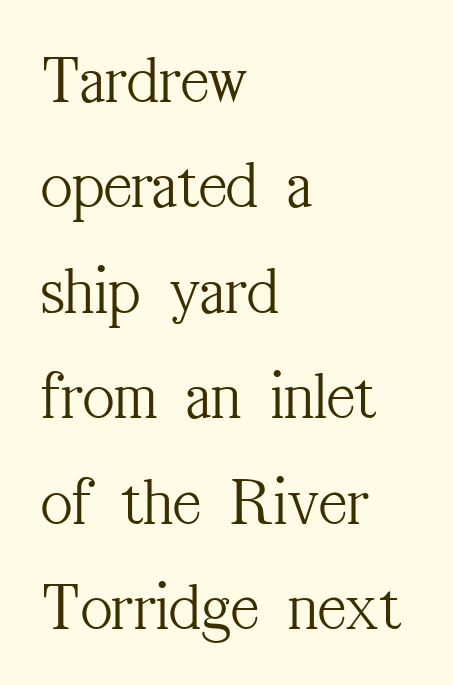
{"serif": "yes", "italic": "no", "bold": "no", "weight": "light", "width": "condensed", "stroke_contrast": "medium", "x_height": "medium", "monospaced": "no", "underline": "no", "align": "left", "line_spacing": "normal", "line_spacing_ratio": 1.55, "letter_spacing": "normal", "letter_spacing_em": 0.0, "glyph_px": 68}
